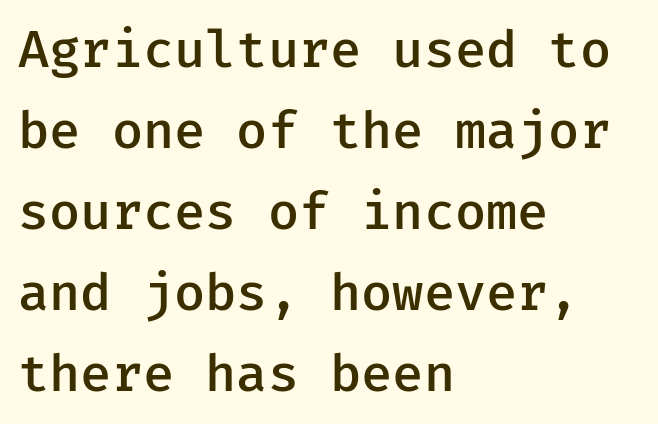
The image shows 52 px semibold sans-serif type, upright; set left-aligned, normal line spacing (1.56x), normal letter spacing, not underlined; low stroke contrast and a medium x-height.
